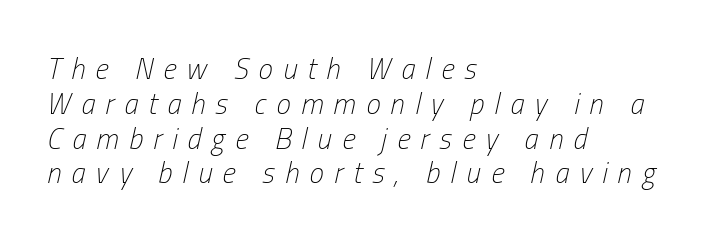
The image shows 29 px light, condensed type, italic (leaning right); set left-aligned, line spacing 1.2x, unusually wide letter spacing (+0.35 em), not underlined; low stroke contrast and a medium x-height.
